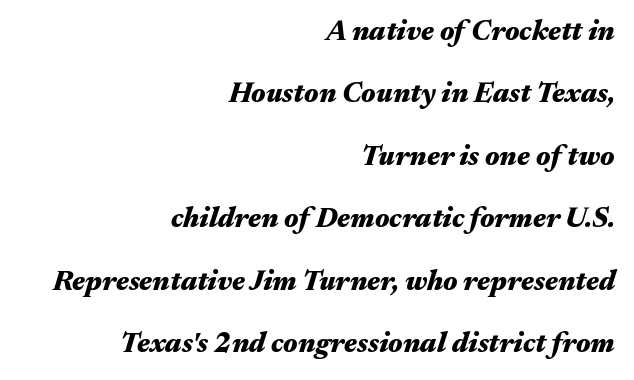
A great deal of white space separates one row of letters from the next. Rule under the text: the space is simply empty. Each letter keeps its own natural width here, so spacing adapts to shape. The letters are slanted; this is an italic face.
